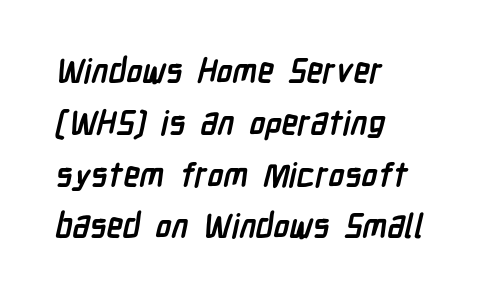
{"serif": "no", "bold": "yes", "weight": "semibold", "width": "condensed", "stroke_contrast": "low", "x_height": "medium", "monospaced": "no", "underline": "no", "align": "left", "line_spacing": "normal", "line_spacing_ratio": 1.57, "letter_spacing": "normal", "letter_spacing_em": 0.0, "glyph_px": 33}
